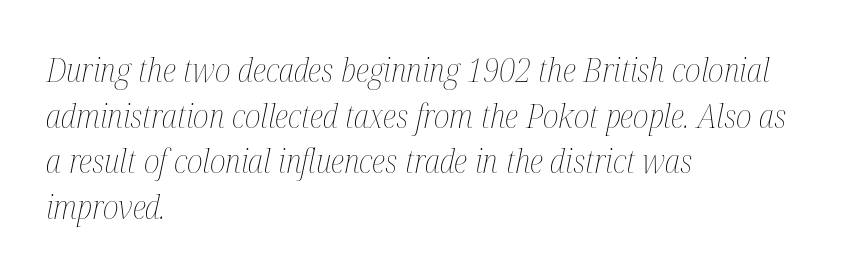
Q: Is the text bold? A: No.
Q: Is the text italic (slanted)? A: Yes, it leans right by about 12 degrees.
Q: Is the text underlined? A: No.
Q: How is the paragraph aligned? A: Left-aligned.
Q: Is the spacing between letters normal or unusually wide? A: Normal.
Q: Is the spacing between lines tight, normal or loose? A: Normal.
Q: Width (condensed, normal, or wide)? A: Condensed.
Q: Stroke contrast? A: Medium.
Q: x-height? A: Medium.
Q: Monospaced? A: No.
